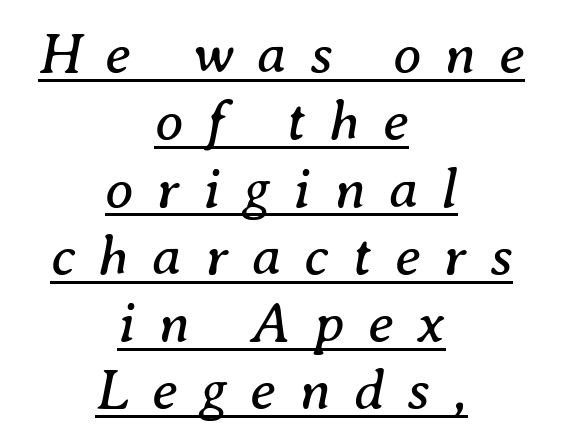
Q: Is the text bold? A: No.
Q: Is the text italic (slanted)? A: Yes, it leans right by about 8 degrees.
Q: Is the typeface a serif or a sans-serif typeface? A: Serif.
Q: Is the text underlined? A: Yes.
Q: How is the paragraph aligned? A: Centered.
Q: Is the spacing between letters normal or unusually wide? A: Unusually wide.
Q: Width (condensed, normal, or wide)? A: Normal.
Q: Stroke contrast? A: Medium.
Q: x-height? A: Medium.
Q: Monospaced? A: No.
